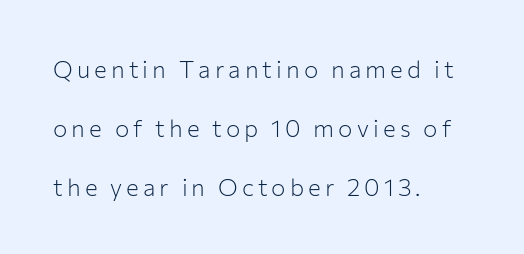
Q: Is the text bold? A: No.
Q: Is the text italic (slanted)? A: No, it is upright.
Q: Is the text underlined? A: No.
Q: How is the paragraph aligned? A: Left-aligned.
Q: Is the spacing between lines tight, normal or loose? A: Loose.
